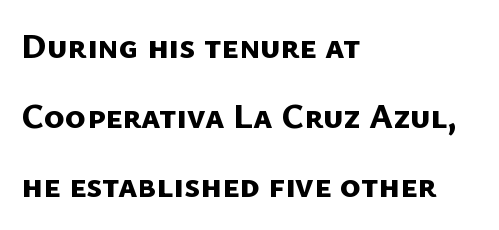
Q: Is the text bold? A: Yes.
Q: Is the typeface a serif or a sans-serif typeface? A: Sans-serif.
Q: Is the text underlined? A: No.
Q: How is the paragraph aligned? A: Left-aligned.
Q: Is the spacing between letters normal or unusually wide? A: Normal.
Q: Is the spacing between lines tight, normal or loose? A: Loose.
Q: Width (condensed, normal, or wide)? A: Normal.
Q: Stroke contrast? A: Low.
Q: x-height? A: Medium.
Q: Monospaced? A: No.
